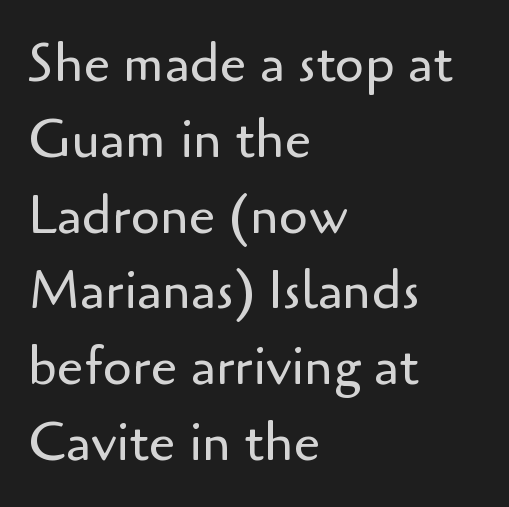
{"serif": "no", "italic": "no", "bold": "no", "weight": "regular", "width": "normal", "stroke_contrast": "low", "x_height": "small", "monospaced": "no", "underline": "no", "align": "left", "line_spacing": "normal", "line_spacing_ratio": 1.43, "letter_spacing": "normal", "letter_spacing_em": 0.0, "glyph_px": 53}
